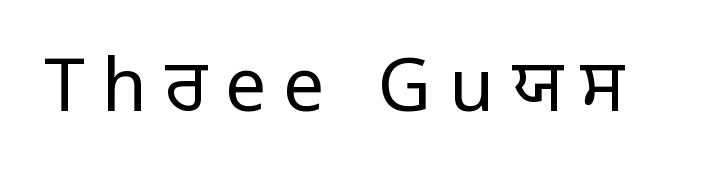
Q: Is the text bold? A: No.
Q: Is the text italic (slanted)? A: No, it is upright.
Q: Is the typeface a serif or a sans-serif typeface? A: Sans-serif.
Q: Is the text underlined? A: No.
Q: Is the spacing between letters normal or unusually wide? A: Unusually wide.
Q: Width (condensed, normal, or wide)? A: Normal.
Q: Stroke contrast? A: Low.
Q: x-height? A: Large.
Q: Monospaced? A: No.
